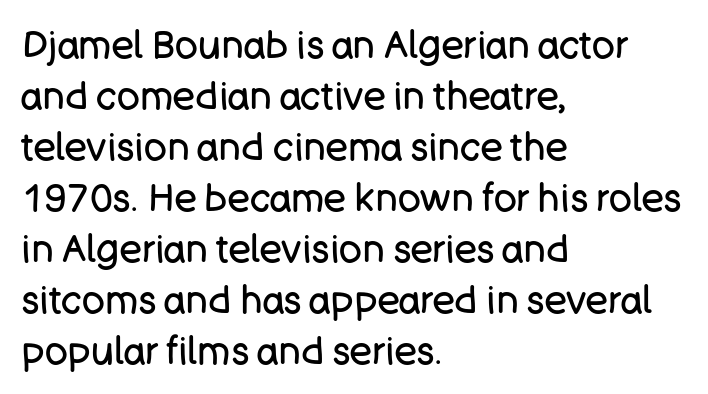
The image shows 38 px regular-weight sans-serif type, upright; set left-aligned, normal line spacing (1.34x), normal letter spacing, not underlined; low stroke contrast and a large x-height.
